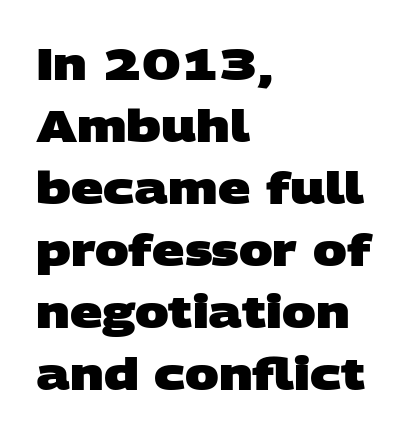
Q: Is the text bold? A: Yes.
Q: Is the typeface a serif or a sans-serif typeface? A: Sans-serif.
Q: Is the text underlined? A: No.
Q: How is the paragraph aligned? A: Left-aligned.
Q: Is the spacing between letters normal or unusually wide? A: Normal.
Q: Is the spacing between lines tight, normal or loose? A: Normal.
Q: Width (condensed, normal, or wide)? A: Wide.
Q: Stroke contrast? A: Low.
Q: x-height? A: Large.
Q: Monospaced? A: No.
